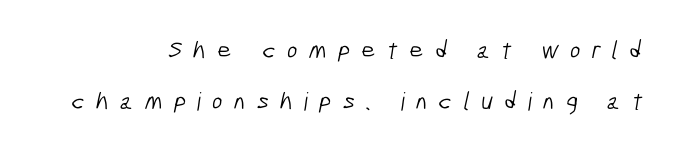
Q: Is the text bold? A: No.
Q: Is the text underlined? A: No.
Q: How is the paragraph aligned? A: Right-aligned.
Q: Is the spacing between letters normal or unusually wide? A: Unusually wide.
Q: Is the spacing between lines tight, normal or loose? A: Loose.
